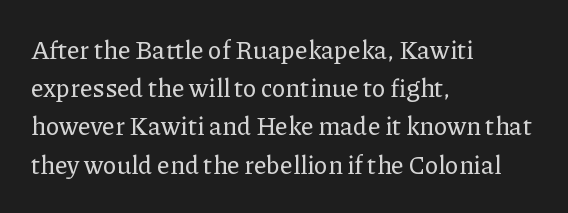
Descenders hang freely into open space. Teacher's note: observe the even left margin — that is flush-left alignment. The vertical gap from one line to the next is medium. If you drew a line through each stem, it would be perfectly vertical. The letters sit at their default tracking, neither squeezed nor spread.
